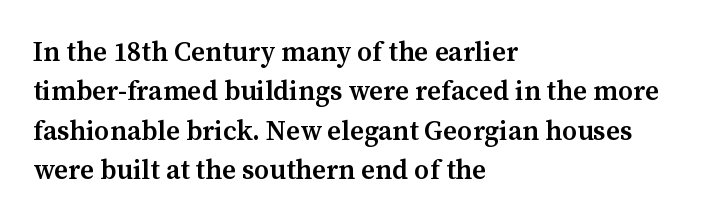
The line texture is even and compact thanks to regular tracking. The vertical gap from one line to the next is medium. It's the straight-up-and-down kind of type. I'd describe the lettering as semibold — firm but not a full bold. Layout note: lines flush left. Words float on clear page, feet unadorned.
